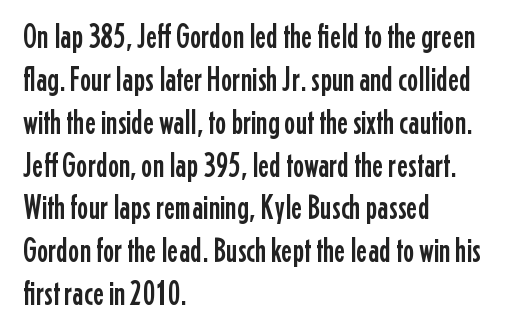
The image shows 34 px condensed sans-serif type, upright; set left-aligned, normal line spacing (1.26x), normal letter spacing, not underlined; low stroke contrast and a medium x-height.
